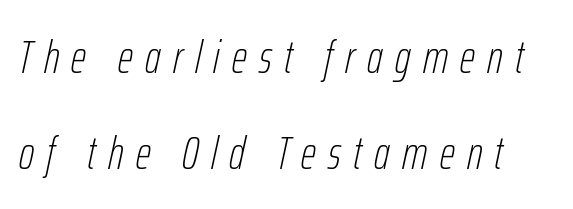
The image shows 47 px thin, condensed type, italic (leaning right); set loose line spacing (2.04x), unusually wide letter spacing (+0.26 em), not underlined; low stroke contrast and a medium x-height.
